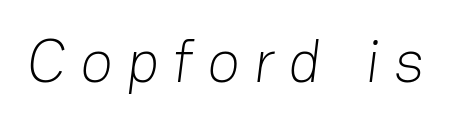
Q: Is the text bold? A: No.
Q: Is the typeface a serif or a sans-serif typeface? A: Sans-serif.
Q: Is the text underlined? A: No.
Q: Is the spacing between letters normal or unusually wide? A: Unusually wide.
Q: Width (condensed, normal, or wide)? A: Normal.
Q: Stroke contrast? A: Low.
Q: x-height? A: Medium.
Q: Monospaced? A: No.
